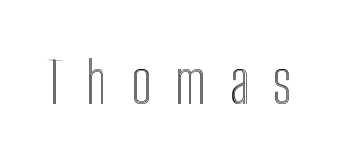
{"italic": "no", "width": "condensed", "x_height": "medium", "monospaced": "no", "underline": "no", "letter_spacing": "wide", "letter_spacing_em": 0.4, "glyph_px": 58}
